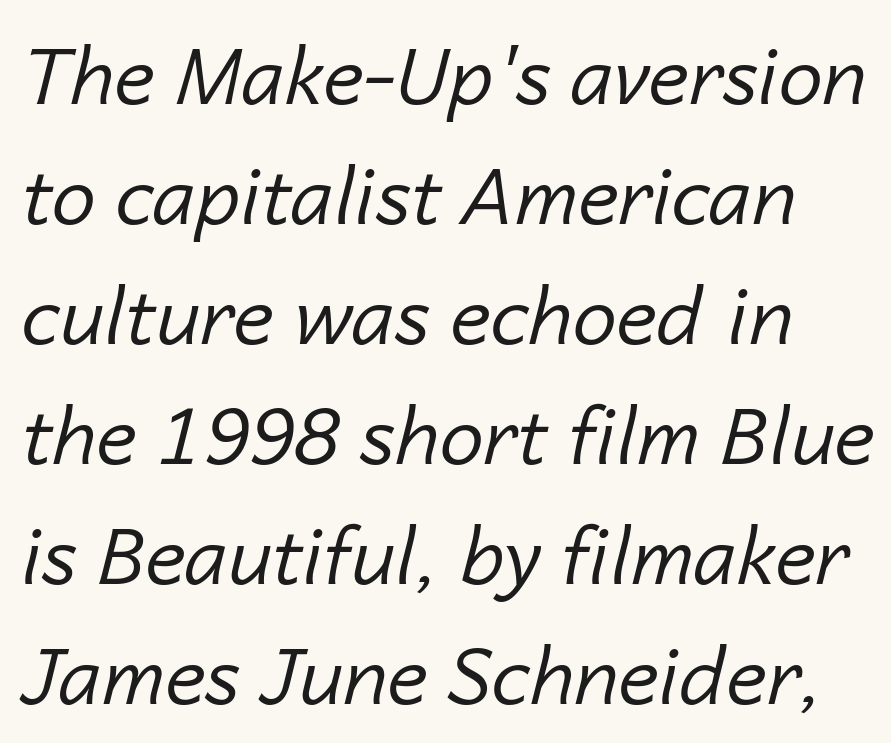
{"italic": "yes", "lean": "right", "slant_degrees": 14, "bold": "no", "weight": "regular", "width": "normal", "stroke_contrast": "low", "x_height": "medium", "monospaced": "no", "underline": "no", "line_spacing": "normal", "line_spacing_ratio": 1.52, "letter_spacing": "normal", "letter_spacing_em": 0.0, "glyph_px": 79}
